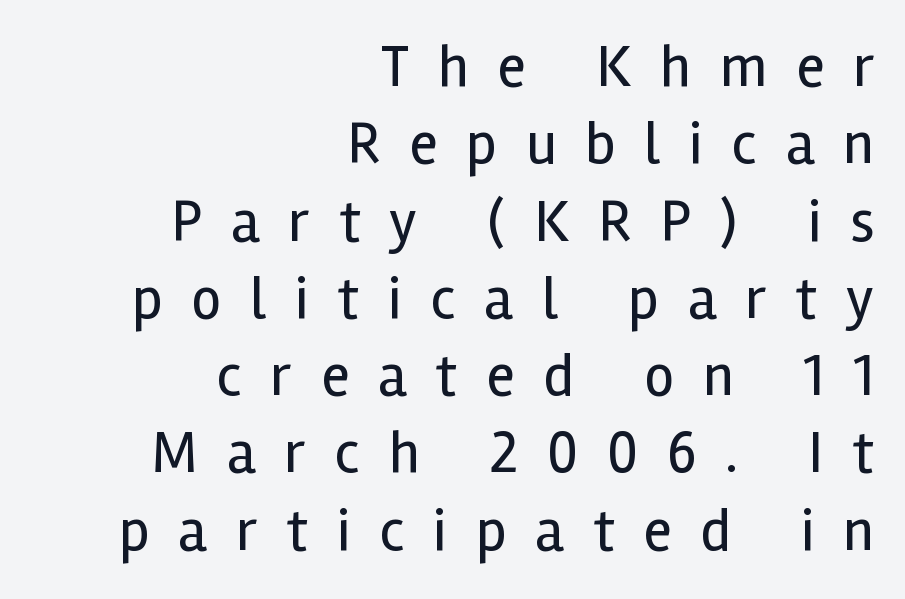
{"serif": "no", "italic": "no", "bold": "no", "weight": "regular", "width": "normal", "x_height": "medium", "monospaced": "no", "underline": "no", "align": "right", "line_spacing": "normal", "line_spacing_ratio": 1.31, "letter_spacing": "wide", "letter_spacing_em": 0.49, "glyph_px": 59}
